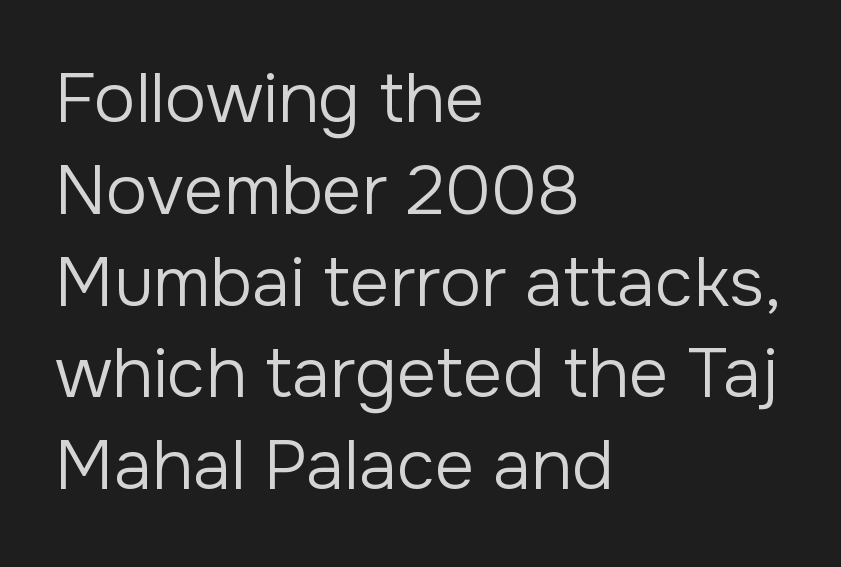
Spacing verdict: proportional, widths tailored to each character. Style check: upright. Evenly set lines give the paragraph a standard silhouette. Nobody drew a line under any word here. The characters display no serif detailing; their extremities are plain. Tracking value appears to be zero — textbook default spacing.
